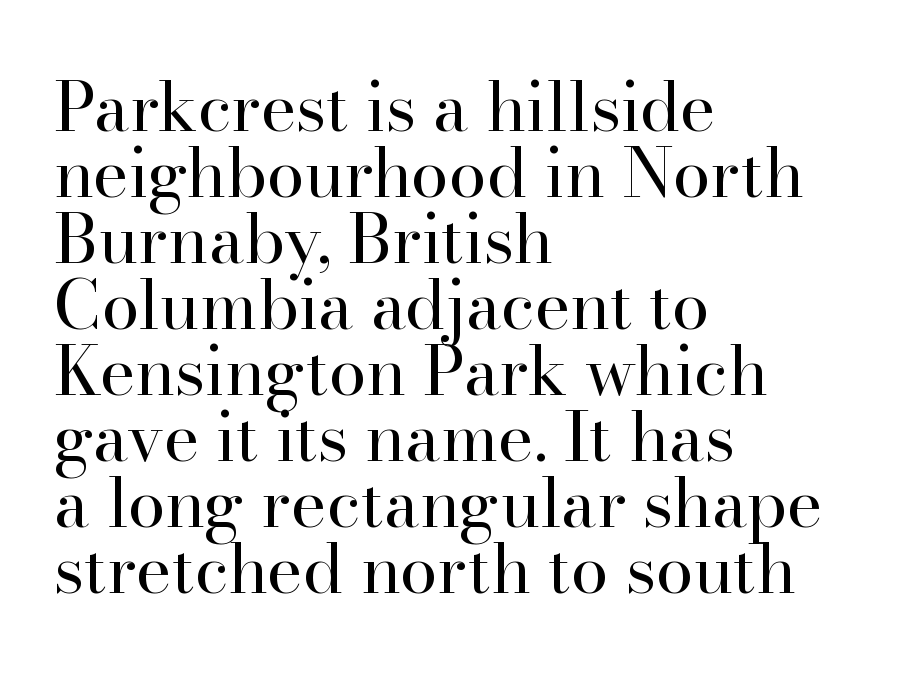
The type is set solid horizontally, with unmodified tracking. These lines stack with their left ends in a neat column. Lines of text with bare space underneath. Heaviness? Minimal to ordinary, like unemphasized prose. Character widths vary here, with narrow letters taking less room than wide ones.
